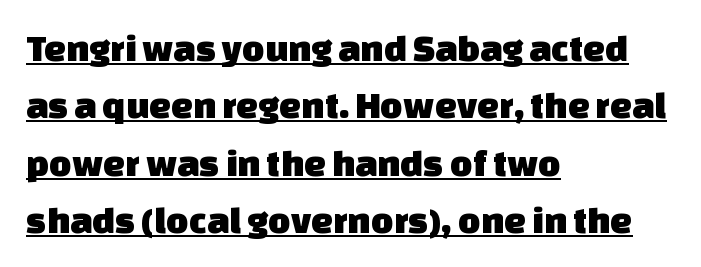
The image shows 39 px sans-serif type; set left-aligned, normal line spacing (1.47x), normal letter spacing, underlined; low stroke contrast and a large x-height.
